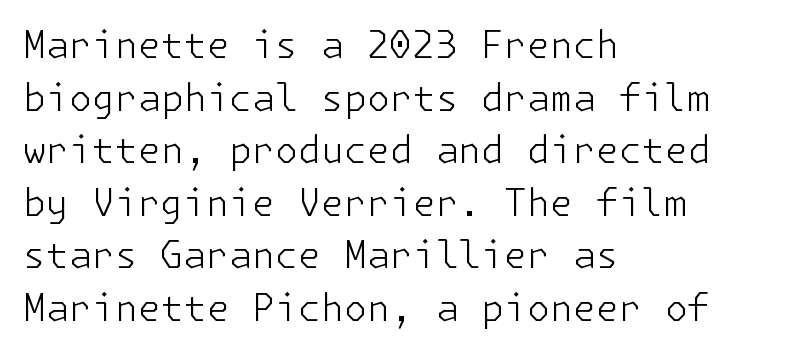
The letterforms sit at book weight or below. Interline gaps are of average width in this sample. Honestly, the letter spacing is just normal — you wouldn't notice it. You can tell it's not italic because the verticals are truly vertical. Unlike a traditional serif, this face leaves its strokes unadorned.
